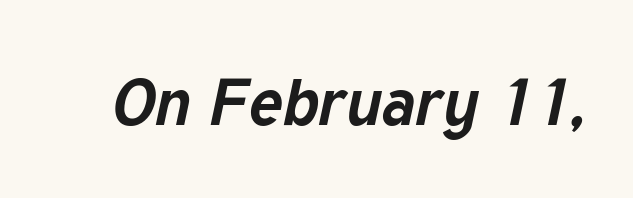
Q: Is the text bold? A: Yes.
Q: Is the text italic (slanted)? A: Yes, it leans right by about 12 degrees.
Q: Is the text underlined? A: No.
Q: Is the spacing between letters normal or unusually wide? A: Normal.
Q: Width (condensed, normal, or wide)? A: Normal.
Q: Stroke contrast? A: Low.
Q: x-height? A: Medium.
Q: Monospaced? A: No.
